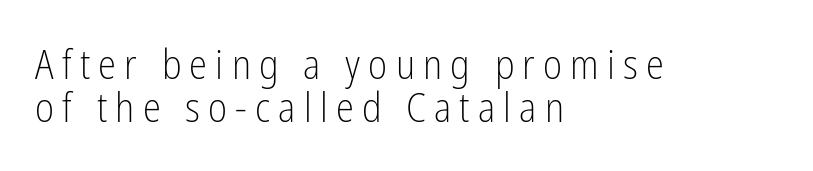
The image shows 41 px light, condensed sans-serif type, upright; set left-aligned, tight line spacing (1.06x), unusually wide letter spacing (+0.2 em), not underlined; low stroke contrast and a medium x-height.
